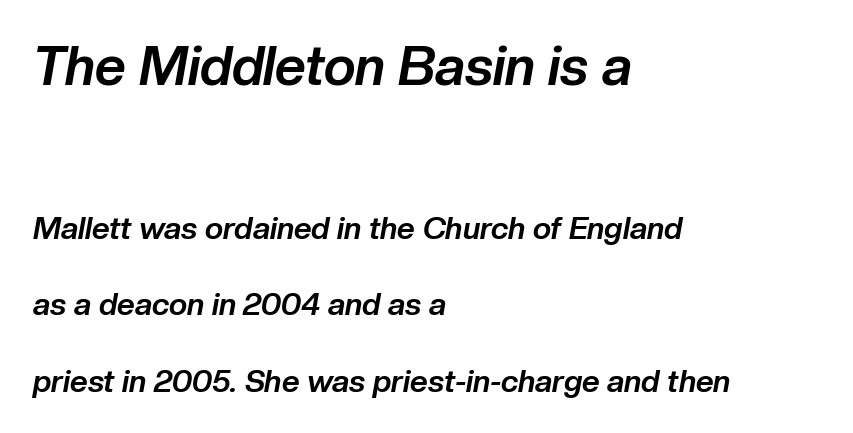
Q: Is the text bold? A: Yes.
Q: Is the text italic (slanted)? A: Yes, it leans right by about 10 degrees.
Q: Is the text underlined? A: No.
Q: How is the paragraph aligned? A: Left-aligned.
Q: Is the spacing between letters normal or unusually wide? A: Normal.
Q: Is the spacing between lines tight, normal or loose? A: Loose.
Q: Which block of text is set in a larger size, the first (top) or the second (bottom)? A: The first (top) one.
Q: Width (condensed, normal, or wide)? A: Normal.
Q: Stroke contrast? A: Low.
Q: x-height? A: Medium.
Q: Monospaced? A: No.
